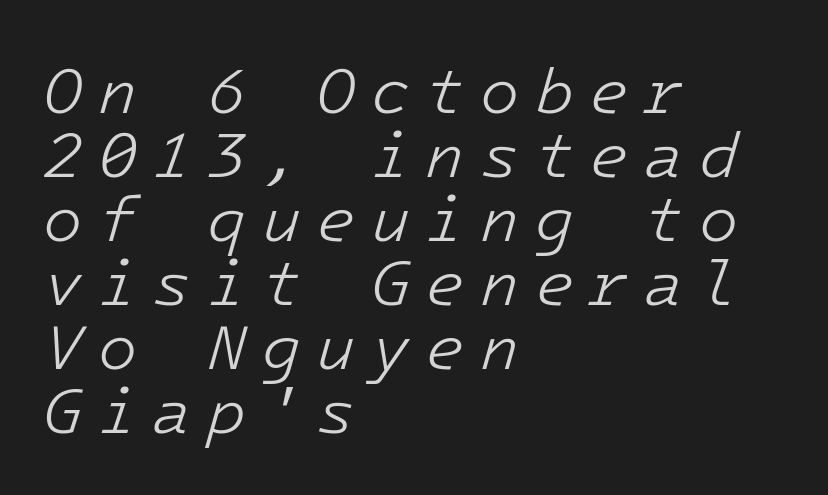
{"italic": "yes", "lean": "right", "slant_degrees": 16, "bold": "no", "weight": "light", "width": "normal", "stroke_contrast": "low", "x_height": "medium", "underline": "no", "align": "left", "line_spacing": "tight", "line_spacing_ratio": 1.0, "letter_spacing": "wide", "letter_spacing_em": 0.24, "glyph_px": 64}
